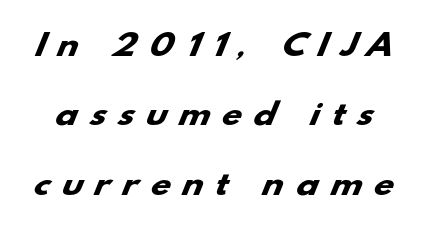
Q: Is the text bold? A: Yes.
Q: Is the typeface a serif or a sans-serif typeface? A: Sans-serif.
Q: Is the text underlined? A: No.
Q: Is the spacing between letters normal or unusually wide? A: Unusually wide.
Q: Is the spacing between lines tight, normal or loose? A: Loose.
Q: Width (condensed, normal, or wide)? A: Wide.
Q: Stroke contrast? A: Low.
Q: x-height? A: Small.
Q: Monospaced? A: No.
